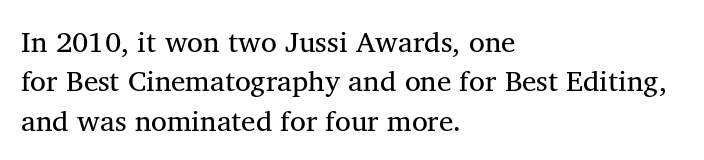
The image shows 29 px regular-weight serif type, upright; set left-aligned, normal line spacing (1.36x), normal letter spacing, not underlined; medium stroke contrast and a medium x-height.
